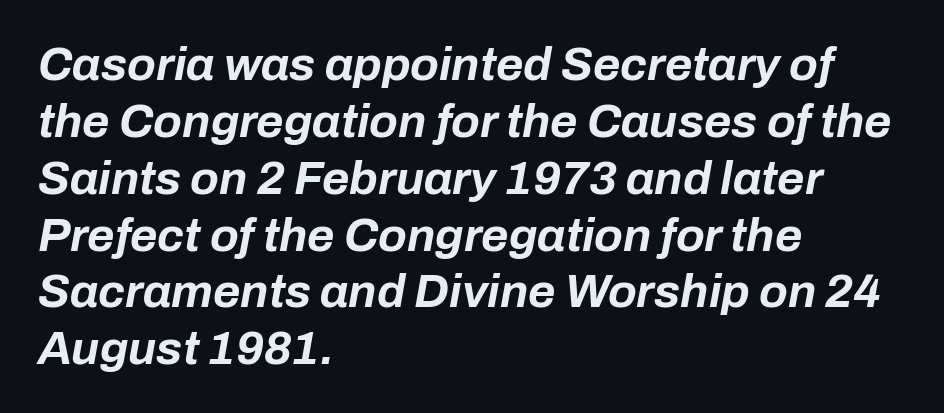
{"italic": "yes", "lean": "right", "slant_degrees": 10, "bold": "yes", "weight": "bold", "width": "normal", "stroke_contrast": "low", "x_height": "medium", "monospaced": "no", "underline": "no", "align": "left", "line_spacing_ratio": 1.21, "letter_spacing": "normal", "letter_spacing_em": 0.0, "glyph_px": 47}
